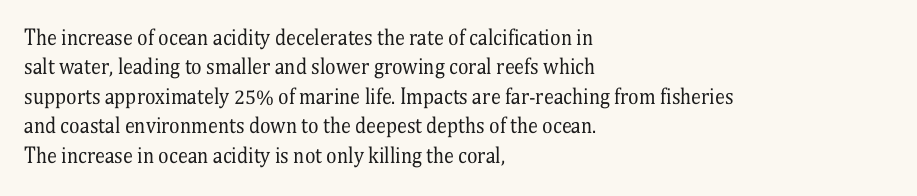
Q: Is the text bold? A: No.
Q: Is the text italic (slanted)? A: No, it is upright.
Q: Is the text underlined? A: No.
Q: How is the paragraph aligned? A: Left-aligned.
Q: Is the spacing between letters normal or unusually wide? A: Normal.
Q: Is the spacing between lines tight, normal or loose? A: Normal.
